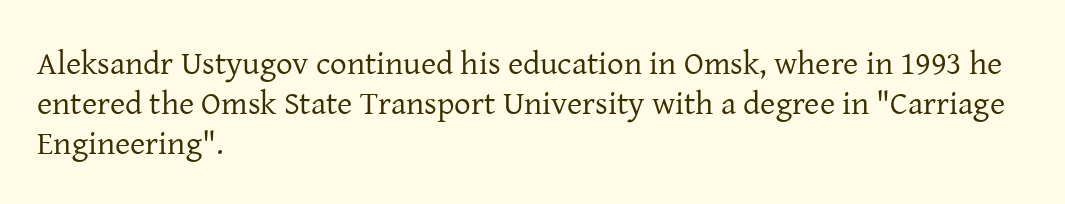
Q: Is the text bold? A: No.
Q: Is the text italic (slanted)? A: No, it is upright.
Q: Is the typeface a serif or a sans-serif typeface? A: Serif.
Q: Is the text underlined? A: No.
Q: How is the paragraph aligned? A: Left-aligned.
Q: Is the spacing between letters normal or unusually wide? A: Normal.
Q: Width (condensed, normal, or wide)? A: Normal.
Q: Stroke contrast? A: Low.
Q: x-height? A: Medium.
Q: Monospaced? A: No.
